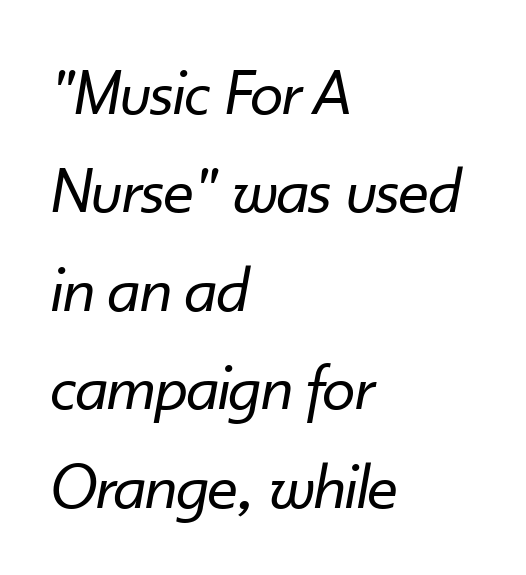
The text carries the slant typical of an italic or oblique font. Varying glyph widths throughout — classic text-font behaviour. Is the stroke heavy? The answer is a plain regular-or-lighter. The designer left line spacing at the default. Tracking here is standard; glyphs follow each other at the usual distance.
